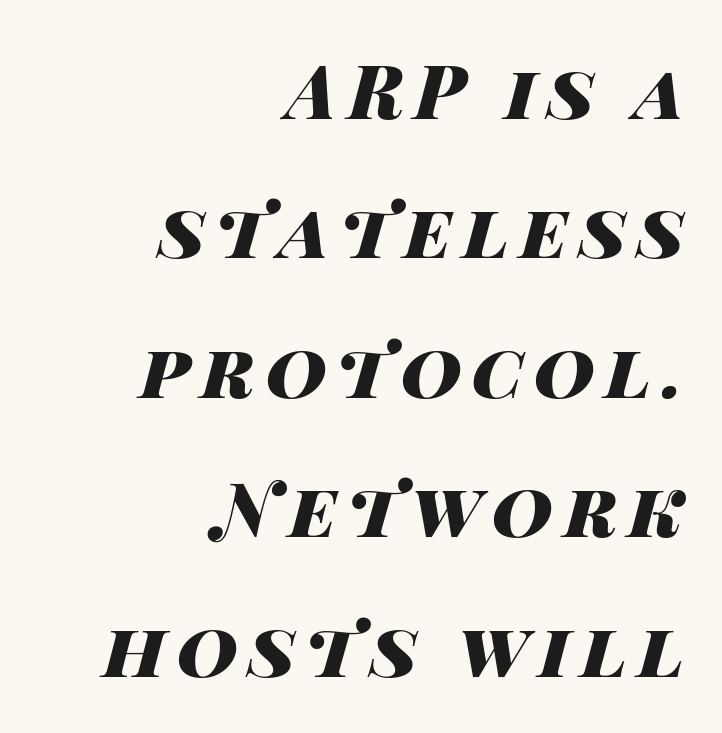
{"italic": "yes", "lean": "right", "slant_degrees": 14, "bold": "yes", "weight": "heavy", "width": "wide", "stroke_contrast": "high", "x_height": "large", "monospaced": "no", "underline": "no", "align": "right", "line_spacing_ratio": 1.86, "glyph_px": 75}
